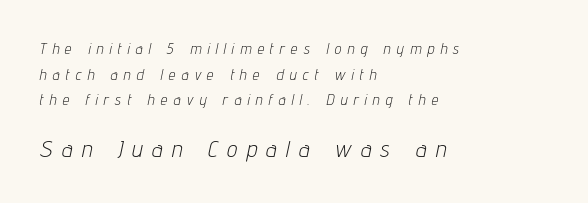
Bigger letters appear in the bottom chunk; the top chunk is reduced. Between one letter and the next there's a generous, obvious gap. Leftover space on each line is placed entirely after the last word. Weight: not bold — regular or lighter. Characters are canted at an angle relative to the baseline's perpendicular.
